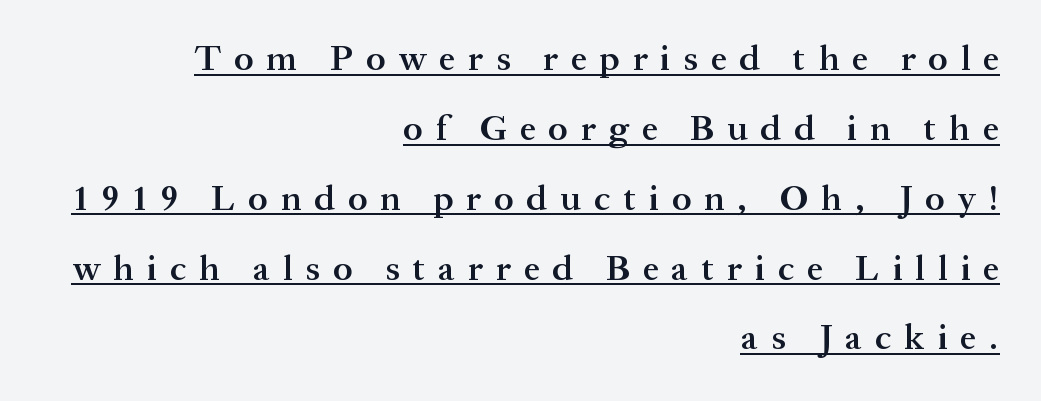
{"serif": "yes", "italic": "no", "bold": "semi", "weight": "semibold", "width": "normal", "stroke_contrast": "medium", "x_height": "medium", "monospaced": "no", "underline": "yes", "align": "right", "line_spacing": "loose", "line_spacing_ratio": 1.94, "letter_spacing": "wide", "letter_spacing_em": 0.36, "glyph_px": 36}
